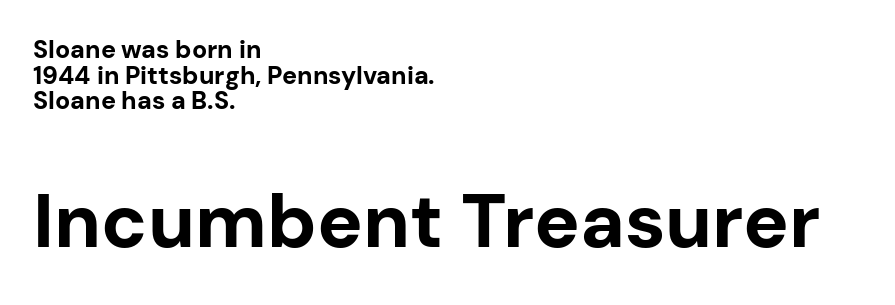
Q: Is the text bold? A: Yes.
Q: Is the text italic (slanted)? A: No, it is upright.
Q: Is the typeface a serif or a sans-serif typeface? A: Sans-serif.
Q: Is the text underlined? A: No.
Q: How is the paragraph aligned? A: Left-aligned.
Q: Is the spacing between letters normal or unusually wide? A: Normal.
Q: Is the spacing between lines tight, normal or loose? A: Tight.
Q: Which block of text is set in a larger size, the first (top) or the second (bottom)? A: The second (bottom) one.
Q: Width (condensed, normal, or wide)? A: Normal.
Q: Stroke contrast? A: Low.
Q: x-height? A: Medium.
Q: Monospaced? A: No.
